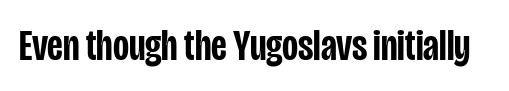
{"serif": "no", "italic": "no", "bold": "semi", "weight": "semibold", "width": "condensed", "stroke_contrast": "low", "x_height": "large", "monospaced": "no", "underline": "no", "letter_spacing": "normal", "letter_spacing_em": 0.0, "glyph_px": 44}
